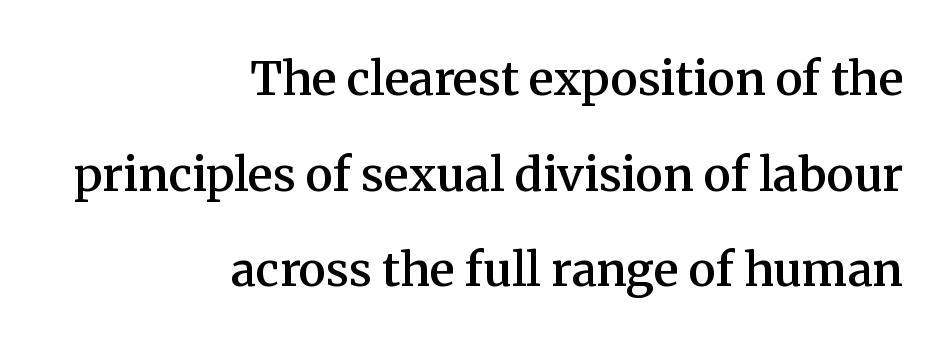
The image shows 46 px semibold serif type, upright; set right-aligned, loose line spacing (2.08x), normal letter spacing, not underlined; medium stroke contrast and a medium x-height.
